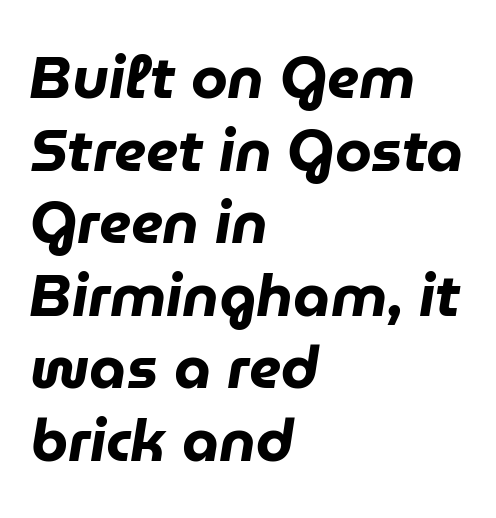
The image shows 59 px heavy type, italic (leaning right); set left-aligned, line spacing 1.23x, normal letter spacing, not underlined; low stroke contrast and a medium x-height.
